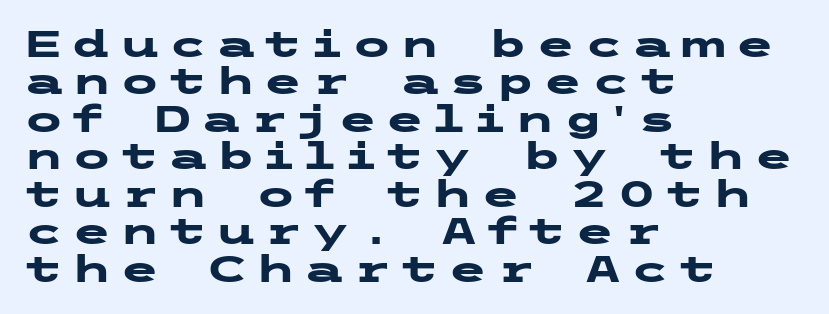
{"serif": "no", "italic": "no", "bold": "yes", "weight": "heavy", "width": "wide", "stroke_contrast": "low", "x_height": "medium", "underline": "no", "align": "left", "line_spacing": "tight", "line_spacing_ratio": 1.04, "letter_spacing": "wide", "letter_spacing_em": 0.23, "glyph_px": 36}
